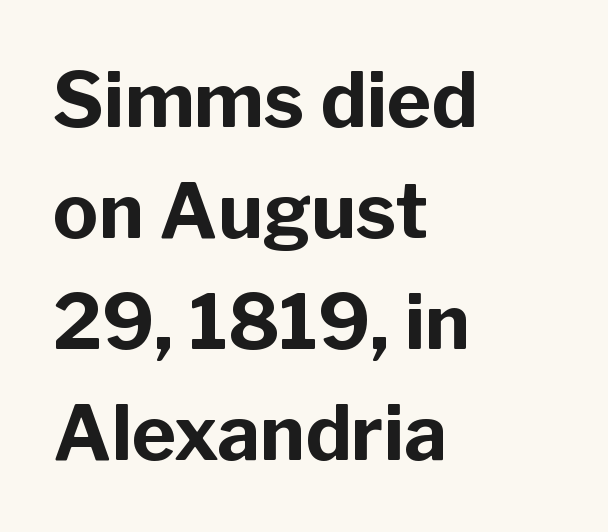
Thick stems and heavy bowls — unmistakably bold. Regarding serifs, this sample does without them. Is this a fixed-width face? No — the glyphs have proportional, varying widths. Successive baselines arrive at the customary interval.
